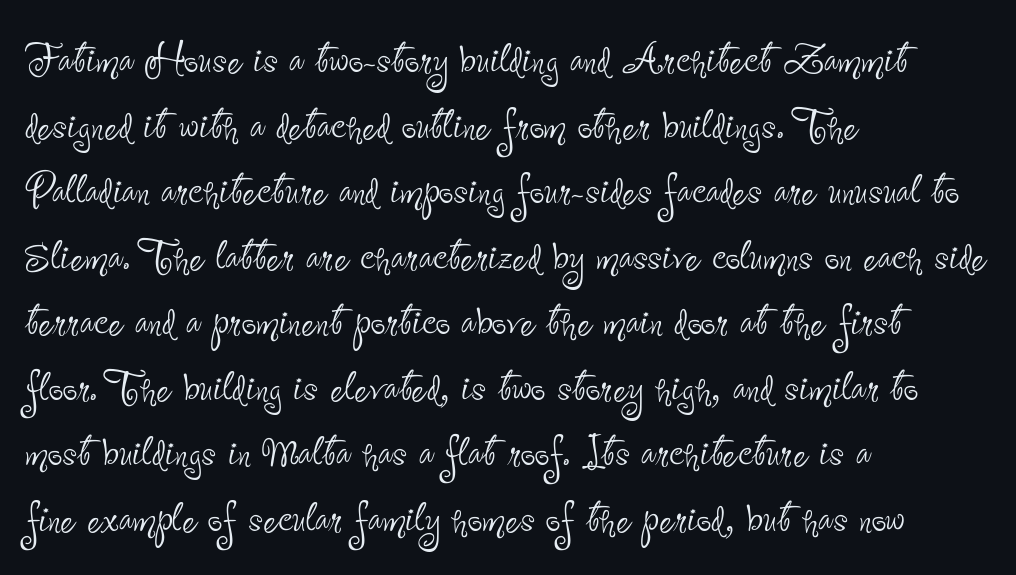
The image shows 52 px thin, condensed sans-serif type; set left-aligned, normal line spacing (1.26x), normal letter spacing, not underlined; low stroke contrast and a small x-height.
